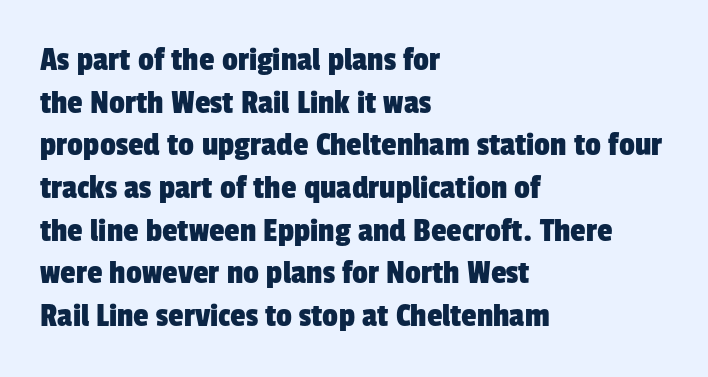
{"serif": "no", "width": "condensed", "stroke_contrast": "low", "x_height": "medium", "monospaced": "no", "underline": "no", "align": "left", "line_spacing_ratio": 1.22, "letter_spacing": "normal", "letter_spacing_em": 0.0, "glyph_px": 35}
